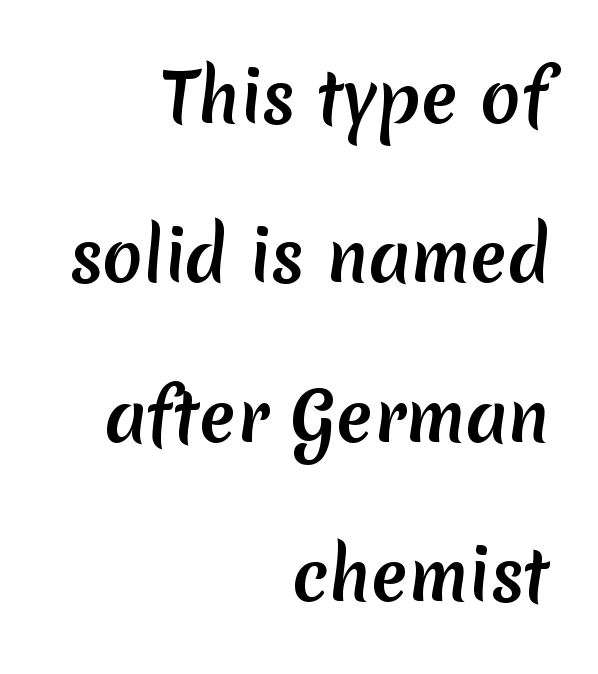
Q: Is the typeface a serif or a sans-serif typeface? A: Sans-serif.
Q: Is the text underlined? A: No.
Q: How is the paragraph aligned? A: Right-aligned.
Q: Is the spacing between letters normal or unusually wide? A: Normal.
Q: Is the spacing between lines tight, normal or loose? A: Loose.
Q: Width (condensed, normal, or wide)? A: Normal.
Q: Stroke contrast? A: Medium.
Q: x-height? A: Medium.
Q: Monospaced? A: No.
